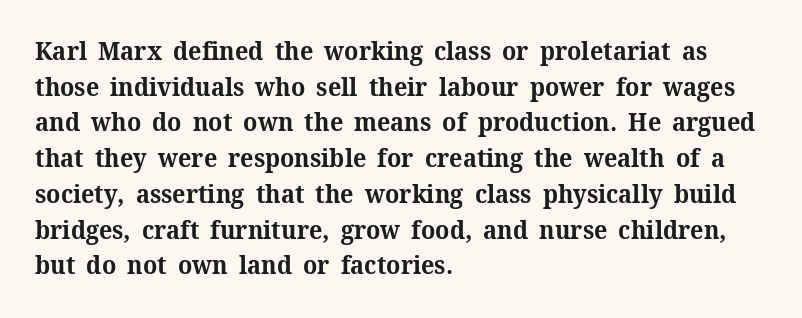
The image shows 25 px bold type, upright; set left-aligned, normal line spacing (1.43x), normal letter spacing, not underlined.
